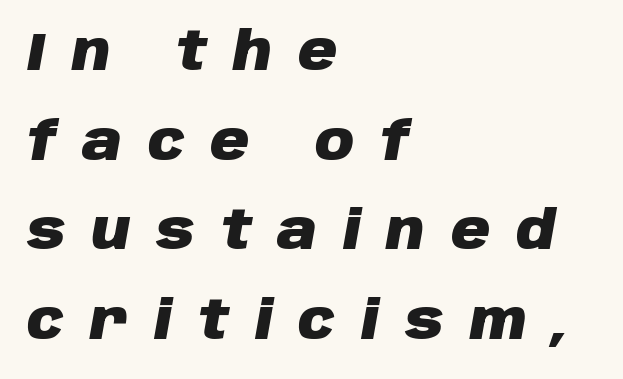
Spacing between characters has been opened up far beyond the box default. A typesetter would call this leading conventional body-copy spacing. If you drew a line through each stem, it would be angled. This is heavy type, rendered in bold.
